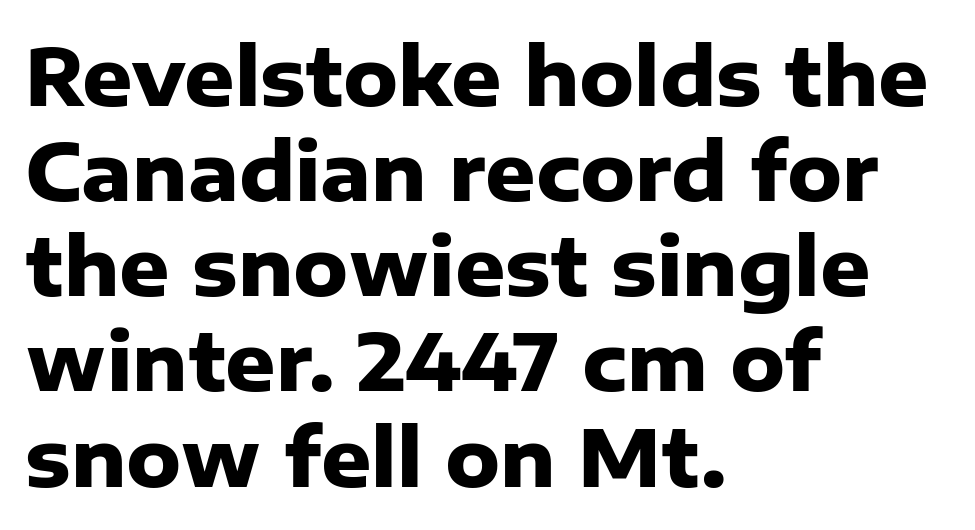
Caption: bold face, heavy strokes. These lines are rendered in a variable-pitch font. Nope, not italic — everything's standing straight. One-word summary of the alignment: left. Between one letter and the next there's only the usual sliver of space. Type style note: lacks serifs.
